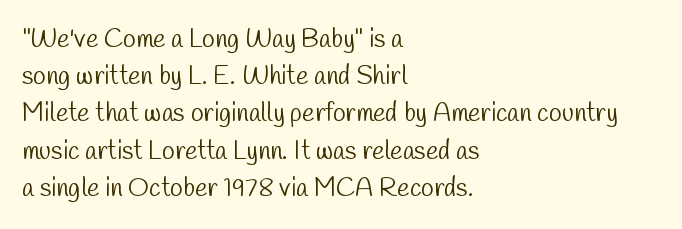
The image shows 26 px text type; set left-aligned, normal line spacing (1.43x), normal letter spacing, not underlined.
